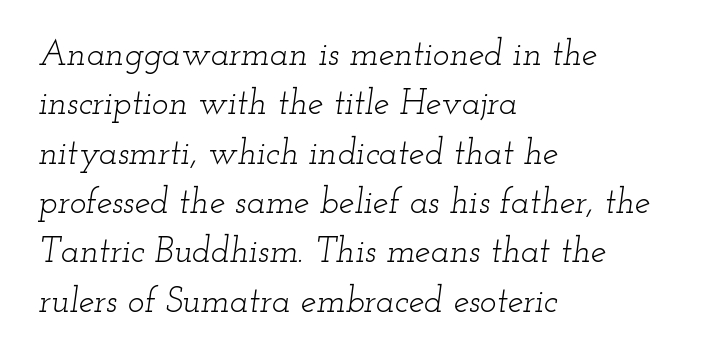
The font sits on the lighter half of the weight spectrum, regular included. Line beginnings align vertically; line endings do not. The specimen reads as italic at a glance. This sample has the flowing, uneven cadence of proportional lettering.
